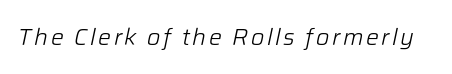
Notice how the stems are inclined rather than vertical — that's the hallmark of italics. Check the space under the baseline: it is left empty. On a weight scale, this lands at 450 or below.
